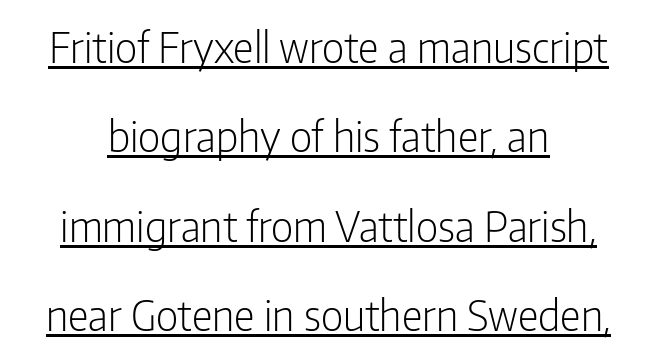
The image shows 41 px light, condensed sans-serif type, upright; set centered, loose line spacing (2.18x), normal letter spacing, underlined; low stroke contrast and a medium x-height.
